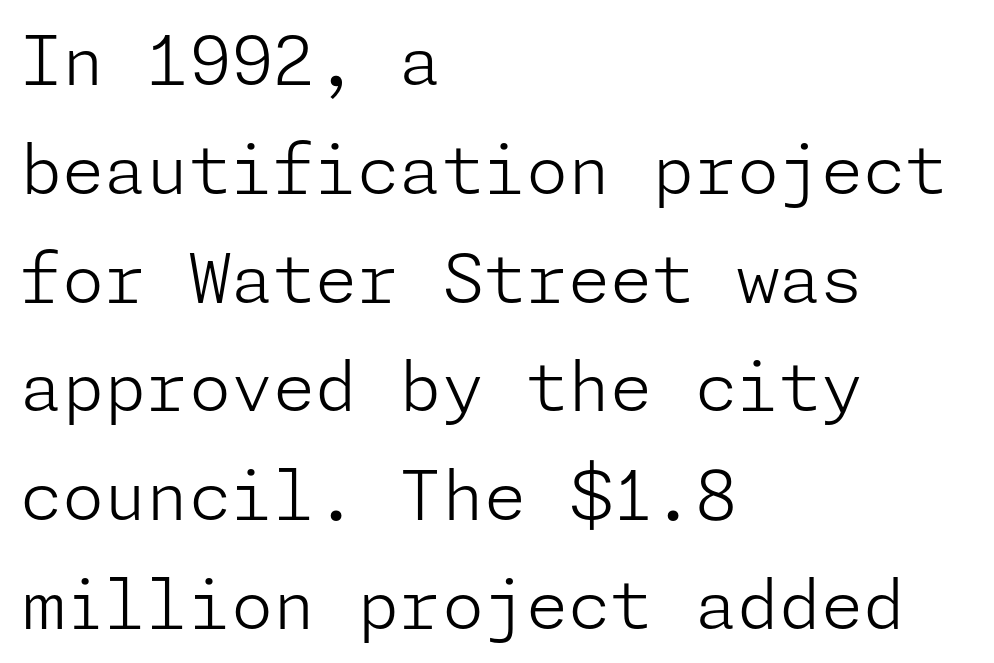
{"serif": "no", "italic": "no", "bold": "no", "weight": "light", "width": "normal", "stroke_contrast": "low", "x_height": "medium", "underline": "no", "align": "left", "line_spacing": "normal", "line_spacing_ratio": 1.6, "letter_spacing": "normal", "letter_spacing_em": 0.0, "glyph_px": 68}
